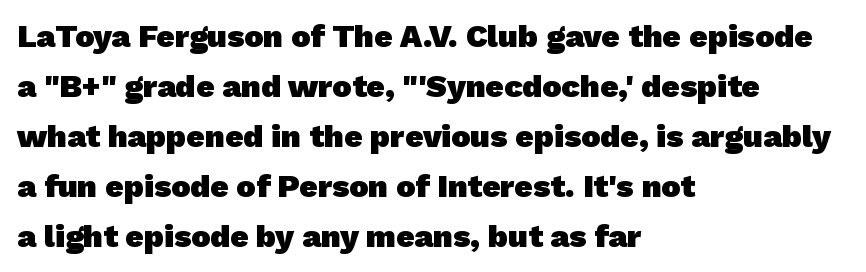
Q: Is the text bold? A: Yes.
Q: Is the typeface a serif or a sans-serif typeface? A: Sans-serif.
Q: Is the text underlined? A: No.
Q: How is the paragraph aligned? A: Left-aligned.
Q: Is the spacing between letters normal or unusually wide? A: Normal.
Q: Is the spacing between lines tight, normal or loose? A: Normal.
Q: Width (condensed, normal, or wide)? A: Normal.
Q: Stroke contrast? A: Low.
Q: x-height? A: Medium.
Q: Monospaced? A: No.
